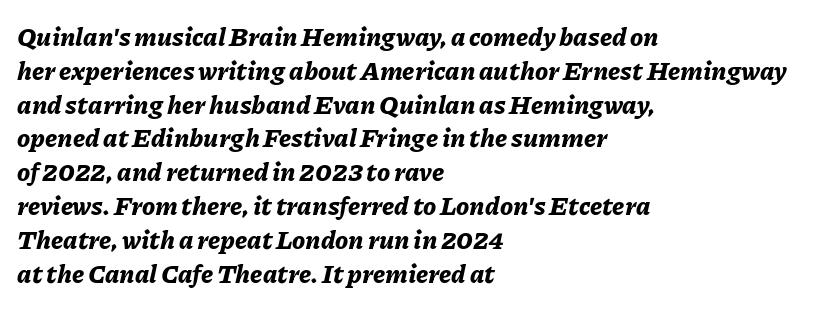
{"italic": "yes", "lean": "right", "slant_degrees": 11, "bold": "yes", "underline": "no", "align": "left", "line_spacing": "normal", "line_spacing_ratio": 1.3, "letter_spacing": "normal", "letter_spacing_em": 0.0, "glyph_px": 26}
